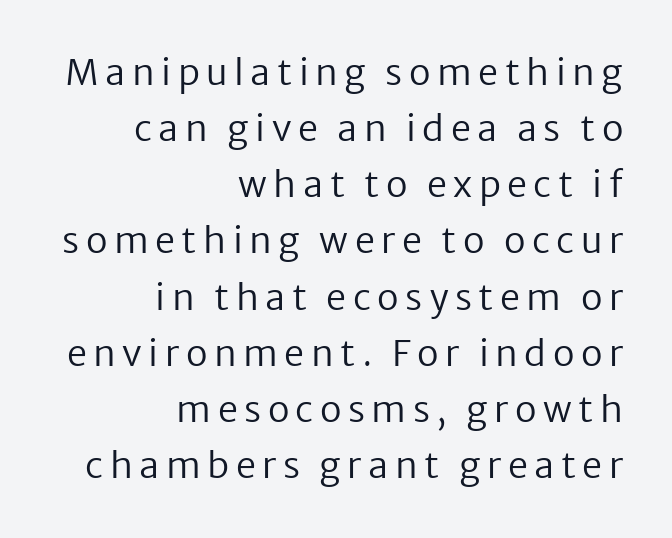
The strokes are not fattened; the text isn't bold. Is this a fixed-width face? No — the glyphs have proportional, varying widths. Each new line begins a customary step beneath the previous one. If you drew a line through each stem, it would be perfectly vertical.
